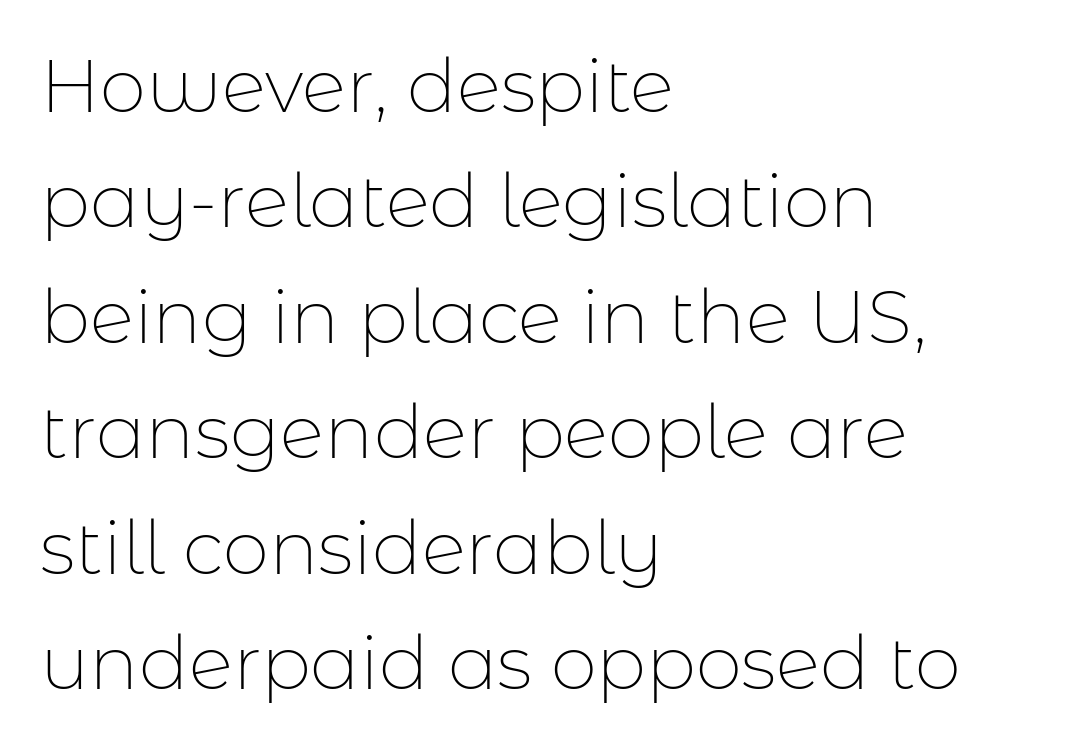
The image shows 74 px thin sans-serif type, upright; set left-aligned, normal line spacing (1.56x), normal letter spacing, not underlined; low stroke contrast and a medium x-height.
